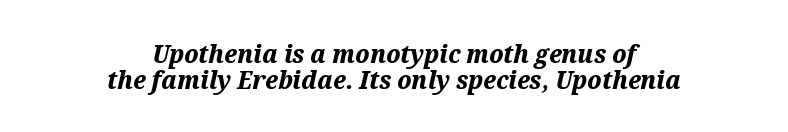
Any mark beneath the type? The region is blank. Both edges are ragged and mirror each other, which tells us the setting is centered. The vertical gap from one line to the next is small. The type is set solid horizontally, with unmodified tracking. Strong, thick strokes mark this as bold type.
